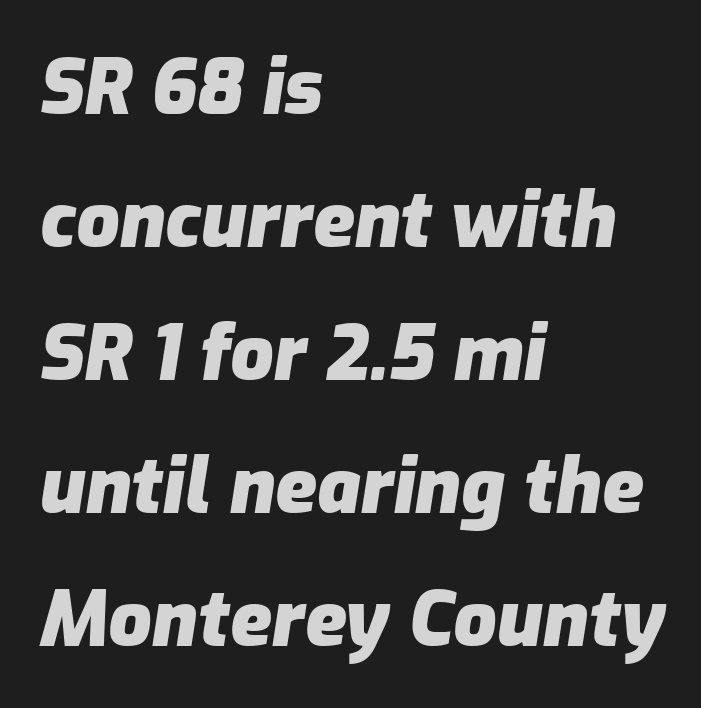
The image shows 76 px heavy type, italic (leaning right); set left-aligned, line spacing 1.75x, normal letter spacing, not underlined; low stroke contrast and a medium x-height.
